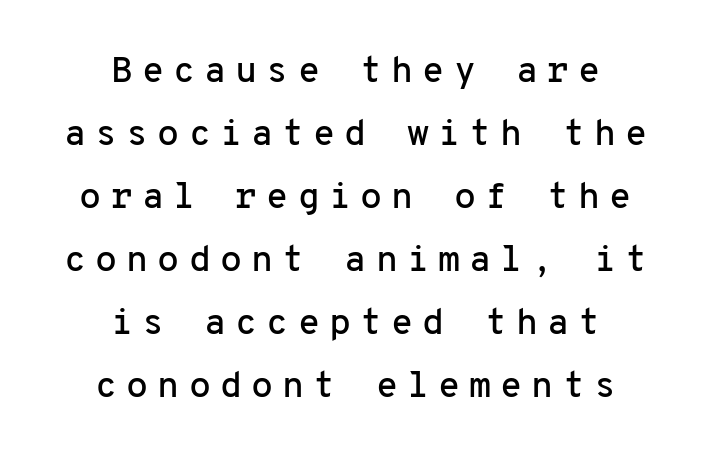
This sample has the even, mechanical cadence of fixed-width lettering. The gaps between neighbouring characters are conspicuously large. The designer went with a sans here, leaving each stem footless. Both edges are ragged and mirror each other, which tells us the setting is centered. Type without underlining. Does the lettering tilt? It doesn't — this is upright.
